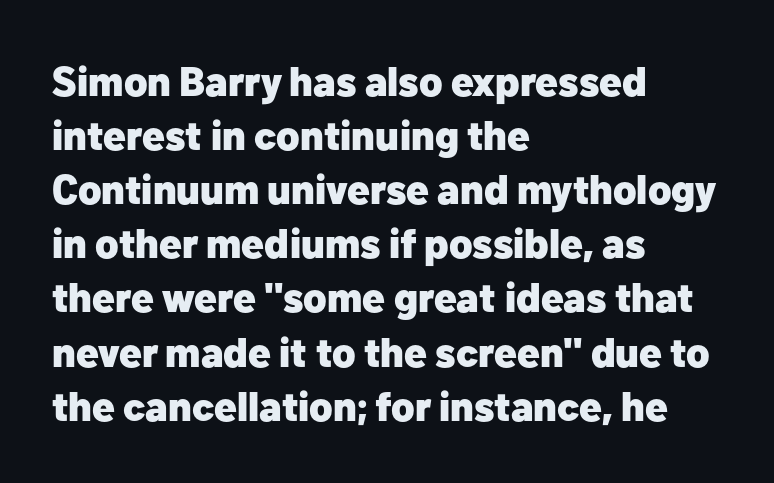
The image shows 41 px heavy sans-serif type, upright; set left-aligned, normal line spacing (1.32x), normal letter spacing, not underlined; low stroke contrast and a medium x-height.
